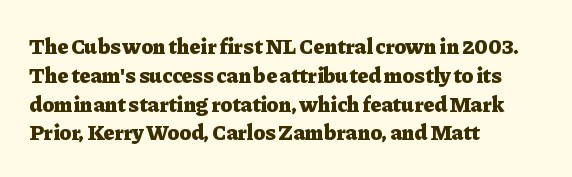
The image shows 22 px bold type, upright; set left-aligned, normal line spacing (1.31x), normal letter spacing, not underlined.
